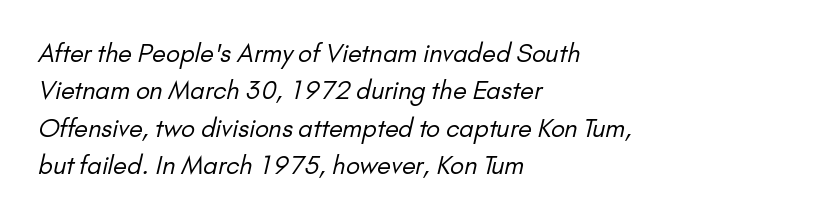
Q: Is the text bold? A: No.
Q: Is the text underlined? A: No.
Q: How is the paragraph aligned? A: Left-aligned.
Q: Is the spacing between letters normal or unusually wide? A: Normal.
Q: Is the spacing between lines tight, normal or loose? A: Normal.
